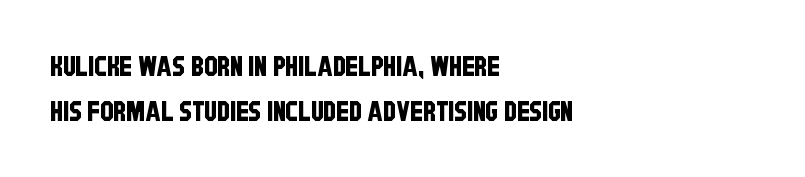
Q: Is the text underlined? A: No.
Q: How is the paragraph aligned? A: Left-aligned.
Q: Is the spacing between letters normal or unusually wide? A: Normal.
Q: Is the spacing between lines tight, normal or loose? A: Normal.
